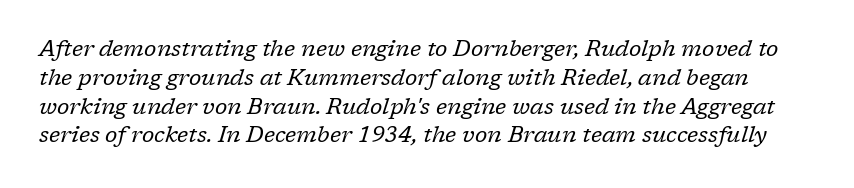
Any mark beneath the type? The region is blank. Style check: oblique. Summary of vertical rhythm: regular, with standard interline spacing. Is this a heavy cut? Hardly; it is regular or lighter. Nobody touched the tracking dial on this one.
